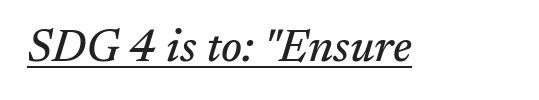
How are the letters spaced? Ordinarily, with no added tracking. Note the varied advance widths — an 'i' is clearly narrower than an 'm'. Check the space under the baseline: a stroke is drawn there. The letters carry serifs — small finishing strokes at the ends of their stems.
